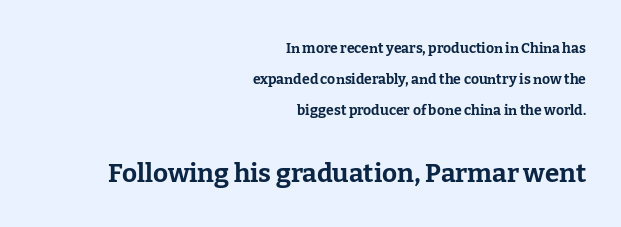
The image shows 26 px bold type, upright; set right-aligned, loose line spacing (2.21x), normal letter spacing, not underlined; the second (bottom) block is 1.86x larger.
